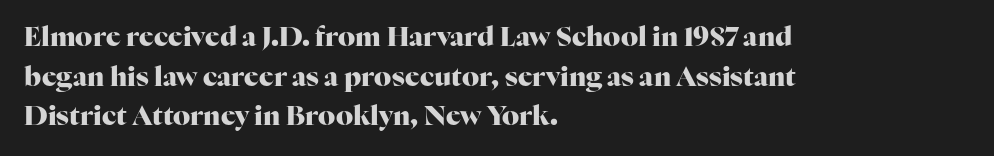
The glyphs are unaccompanied by any horizontal stroke below them. The characters look thick and weighty, a clear bold. Horizontally, the lines are justified to the leading edge only. Successive baselines arrive at the customary interval. Ordinary non-slanted type is in use.
